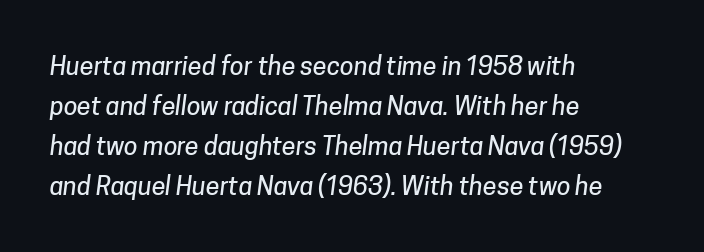
The specimen omits any rule beneath the text block's lines. A student would call this left alignment; a typographer would say flush left, rag right. Standard letterfit; no display-style spreading of the glyphs. Honestly, the row spacing looks completely unremarkable.
